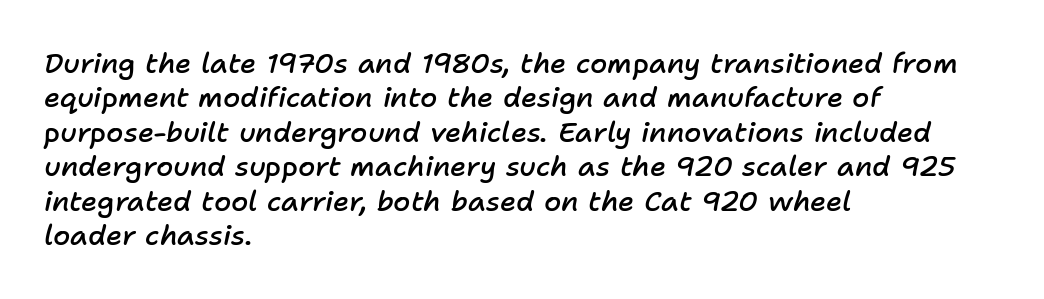
Q: Is the text bold? A: Semi-bold.
Q: Is the text italic (slanted)? A: Yes, it leans right by about 11 degrees.
Q: Is the text underlined? A: No.
Q: How is the paragraph aligned? A: Left-aligned.
Q: Is the spacing between letters normal or unusually wide? A: Normal.
Q: Width (condensed, normal, or wide)? A: Normal.
Q: Stroke contrast? A: Low.
Q: x-height? A: Medium.
Q: Monospaced? A: No.
